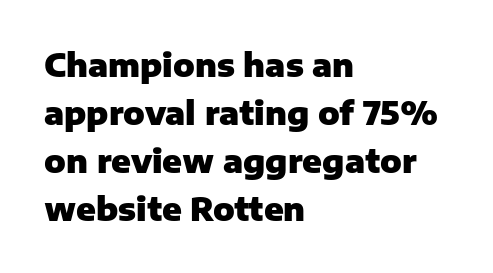
The image shows 32 px heavy sans-serif type, upright; set left-aligned, normal line spacing (1.5x), normal letter spacing, not underlined; low stroke contrast and a medium x-height.
